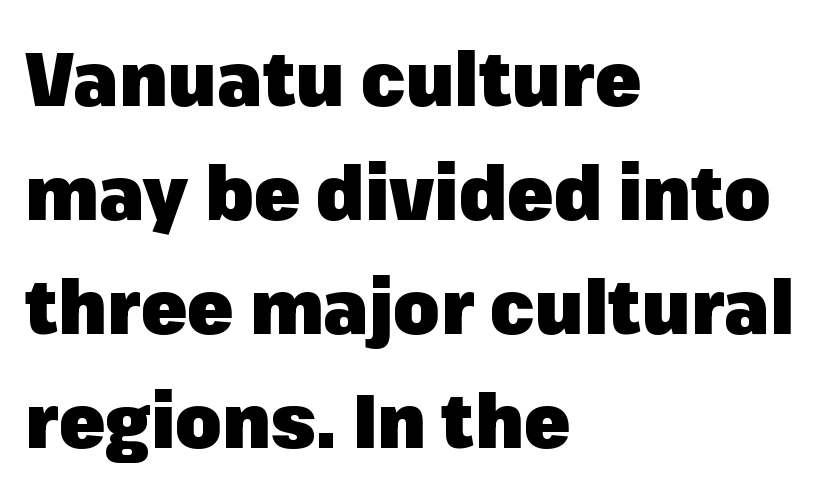
{"serif": "no", "italic": "no", "bold": "yes", "weight": "heavy", "width": "normal", "stroke_contrast": "low", "x_height": "medium", "monospaced": "no", "underline": "no", "align": "left", "line_spacing": "normal", "line_spacing_ratio": 1.52, "letter_spacing": "normal", "letter_spacing_em": 0.0, "glyph_px": 75}
